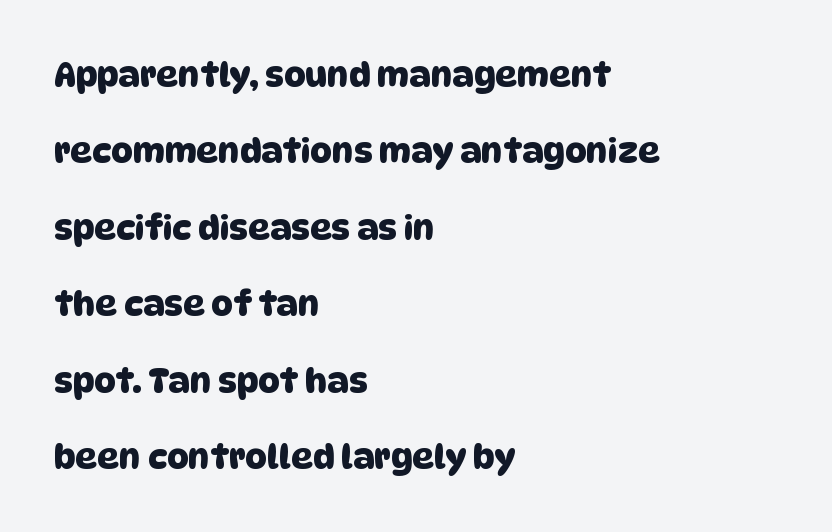
{"serif": "no", "width": "normal", "stroke_contrast": "low", "x_height": "large", "monospaced": "no", "underline": "no", "align": "left", "line_spacing": "loose", "line_spacing_ratio": 2.25, "letter_spacing": "normal", "letter_spacing_em": 0.0, "glyph_px": 34}
